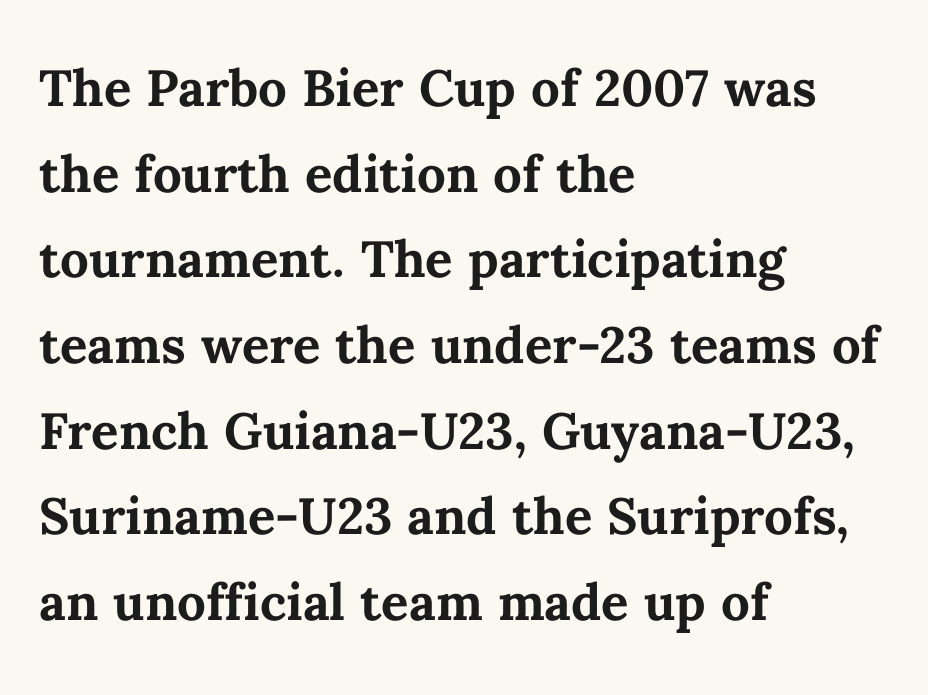
Q: Is the text bold? A: Yes.
Q: Is the text italic (slanted)? A: No, it is upright.
Q: Is the text underlined? A: No.
Q: How is the paragraph aligned? A: Left-aligned.
Q: Is the spacing between letters normal or unusually wide? A: Normal.
Q: Is the spacing between lines tight, normal or loose? A: Normal.
Q: Width (condensed, normal, or wide)? A: Normal.
Q: Stroke contrast? A: Medium.
Q: x-height? A: Medium.
Q: Monospaced? A: No.
